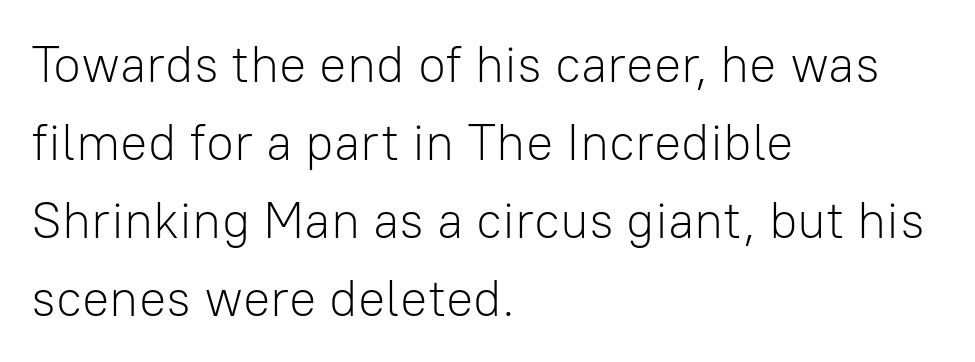
{"serif": "no", "italic": "no", "bold": "no", "weight": "light", "width": "normal", "stroke_contrast": "low", "x_height": "medium", "monospaced": "no", "underline": "no", "align": "left", "line_spacing": "normal", "line_spacing_ratio": 1.53, "letter_spacing": "normal", "letter_spacing_em": 0.0, "glyph_px": 51}
